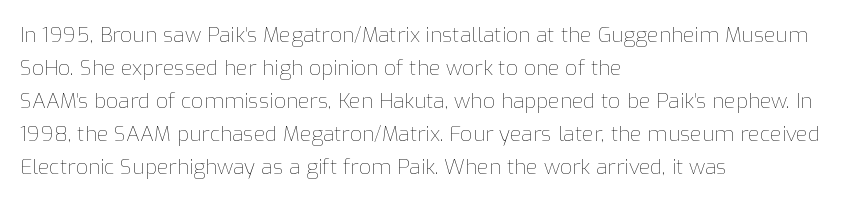
Q: Is the text bold? A: No.
Q: Is the text italic (slanted)? A: No, it is upright.
Q: Is the text underlined? A: No.
Q: How is the paragraph aligned? A: Left-aligned.
Q: Is the spacing between letters normal or unusually wide? A: Normal.
Q: Is the spacing between lines tight, normal or loose? A: Normal.
